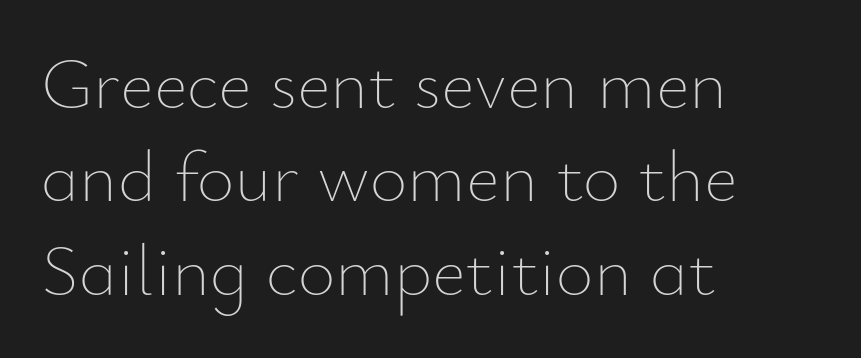
These lines stack with their left ends in a neat column. Is this a fixed-width face? No — the glyphs have proportional, varying widths. Stems and bowls with no extra thickness — not bold. Only glyphs here, with clear space below each row. This is roman type, the default non-slanted kind.
